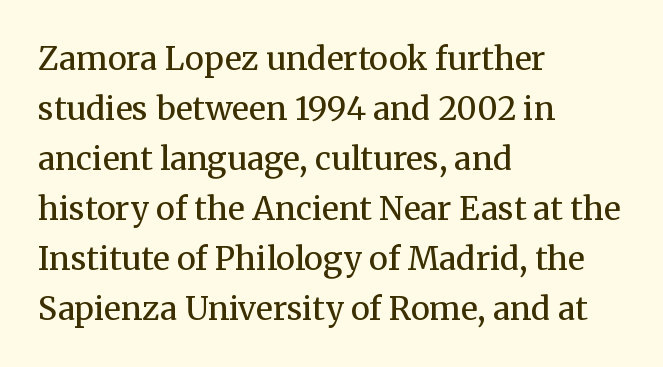
{"serif": "yes", "italic": "no", "bold": "no", "weight": "regular", "width": "normal", "stroke_contrast": "medium", "x_height": "medium", "monospaced": "no", "underline": "no", "align": "left", "line_spacing": "normal", "line_spacing_ratio": 1.56, "letter_spacing": "normal", "letter_spacing_em": 0.0, "glyph_px": 32}
